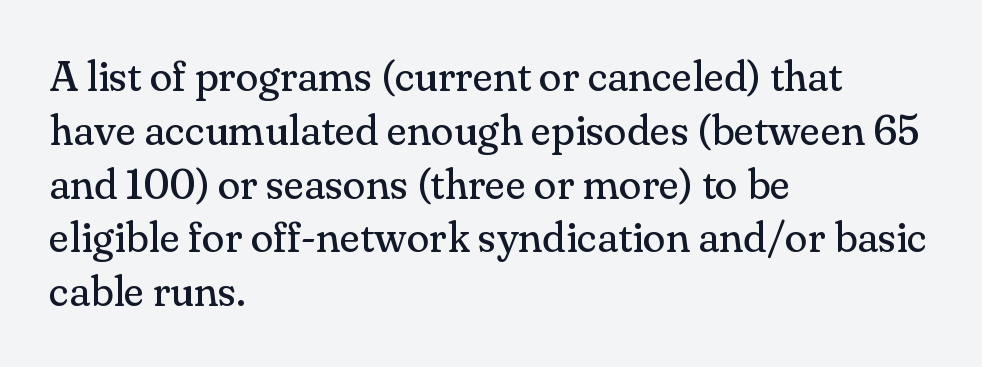
{"serif": "yes", "italic": "no", "bold": "no", "weight": "regular", "width": "normal", "stroke_contrast": "medium", "x_height": "small", "monospaced": "no", "underline": "no", "align": "left", "line_spacing": "normal", "line_spacing_ratio": 1.28, "letter_spacing": "normal", "letter_spacing_em": 0.0, "glyph_px": 42}
